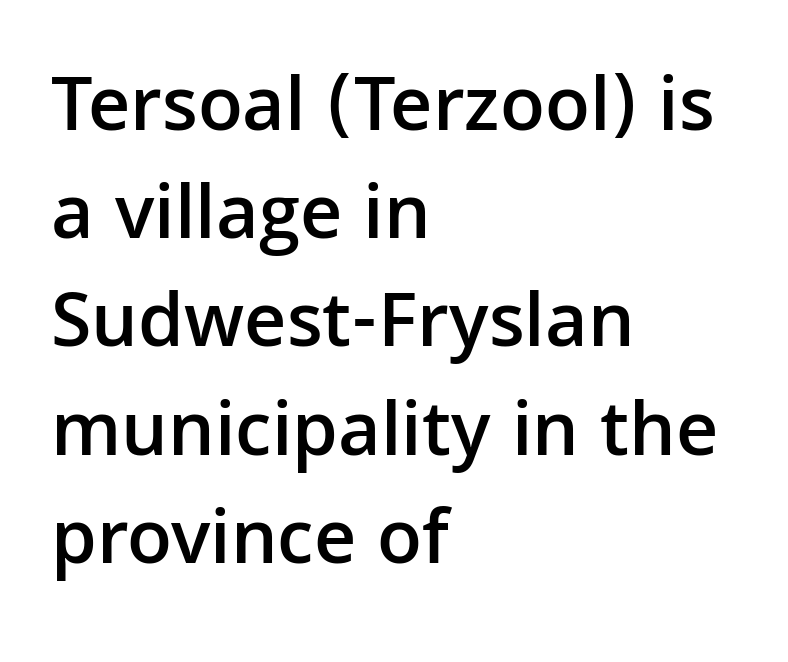
Q: Is the text bold? A: Semi-bold.
Q: Is the text italic (slanted)? A: No, it is upright.
Q: Is the typeface a serif or a sans-serif typeface? A: Sans-serif.
Q: Is the text underlined? A: No.
Q: How is the paragraph aligned? A: Left-aligned.
Q: Is the spacing between letters normal or unusually wide? A: Normal.
Q: Is the spacing between lines tight, normal or loose? A: Normal.
Q: Width (condensed, normal, or wide)? A: Normal.
Q: Stroke contrast? A: Low.
Q: x-height? A: Medium.
Q: Monospaced? A: No.
